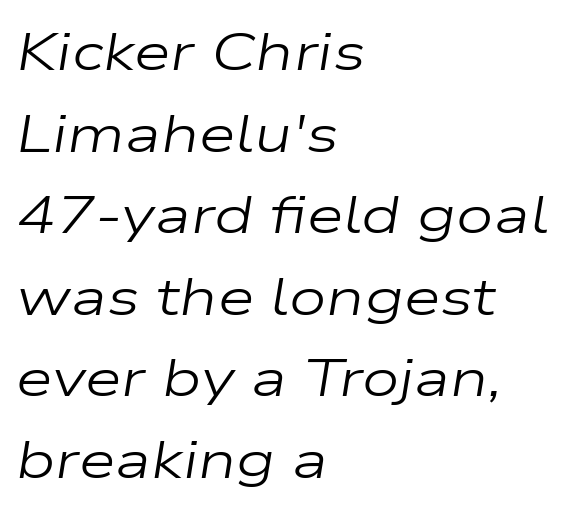
Q: Is the text bold? A: No.
Q: Is the text italic (slanted)? A: Yes, it leans right by about 9 degrees.
Q: Is the text underlined? A: No.
Q: How is the paragraph aligned? A: Left-aligned.
Q: Is the spacing between letters normal or unusually wide? A: Normal.
Q: Is the spacing between lines tight, normal or loose? A: Normal.
Q: Width (condensed, normal, or wide)? A: Wide.
Q: Stroke contrast? A: Low.
Q: x-height? A: Medium.
Q: Monospaced? A: No.
